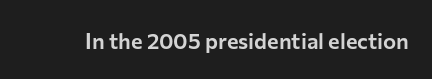
Q: Is the text italic (slanted)? A: No, it is upright.
Q: Is the text underlined? A: No.
Q: Is the spacing between letters normal or unusually wide? A: Normal.
